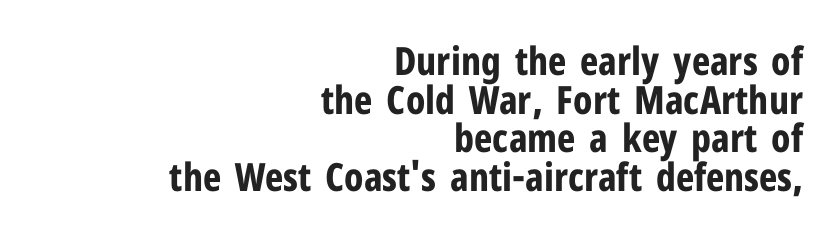
Q: Is the text bold? A: Yes.
Q: Is the text italic (slanted)? A: No, it is upright.
Q: Is the typeface a serif or a sans-serif typeface? A: Sans-serif.
Q: Is the text underlined? A: No.
Q: How is the paragraph aligned? A: Right-aligned.
Q: Is the spacing between letters normal or unusually wide? A: Normal.
Q: Is the spacing between lines tight, normal or loose? A: Tight.
Q: Width (condensed, normal, or wide)? A: Condensed.
Q: Stroke contrast? A: Low.
Q: x-height? A: Medium.
Q: Monospaced? A: No.
